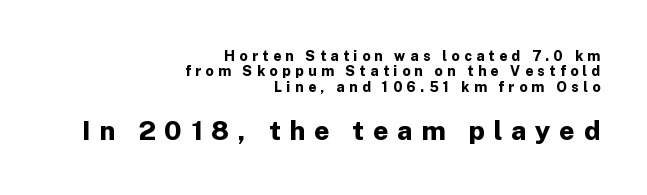
Q: Is the text bold? A: Yes.
Q: Is the text italic (slanted)? A: No, it is upright.
Q: Is the text underlined? A: No.
Q: How is the paragraph aligned? A: Right-aligned.
Q: Is the spacing between letters normal or unusually wide? A: Unusually wide.
Q: Is the spacing between lines tight, normal or loose? A: Tight.
Q: Which block of text is set in a larger size, the first (top) or the second (bottom)? A: The second (bottom) one.
